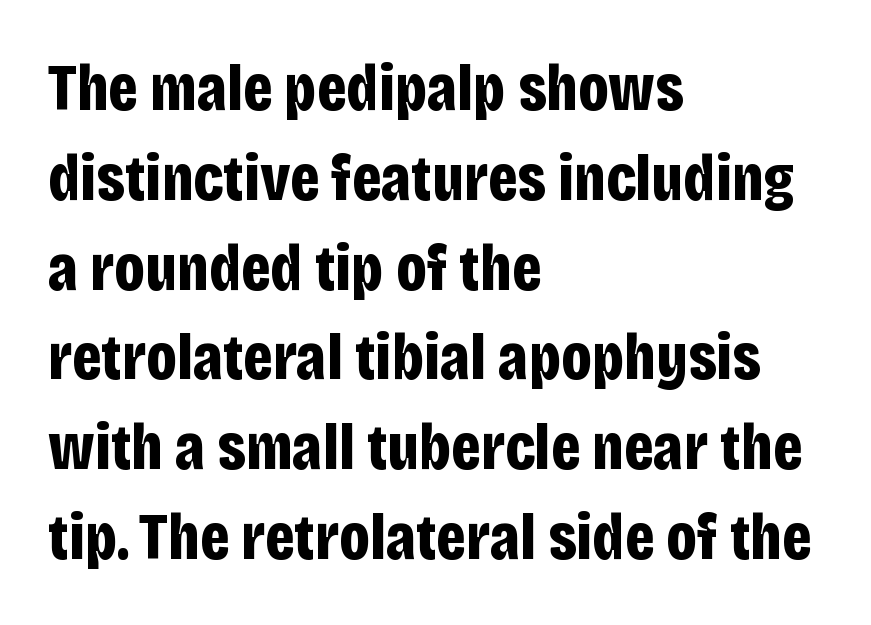
Is there much room between lines? A standard amount, neither cramped nor airy. Look at the tracking — it's just the regular setting, nothing added. The lettering stays uniformly vertical, giving the passage a roman look. You could not count columns in this text — the font is proportionally spaced. Weight check: bold — yes, fully. This rendering uses left alignment, leaving the right contour irregular.
